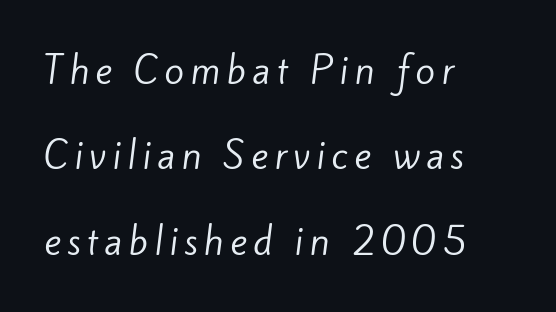
{"serif": "no", "bold": "no", "weight": "regular", "width": "normal", "stroke_contrast": "low", "x_height": "small", "monospaced": "no", "underline": "no", "align": "left", "line_spacing": "loose", "line_spacing_ratio": 2.37, "glyph_px": 36}
